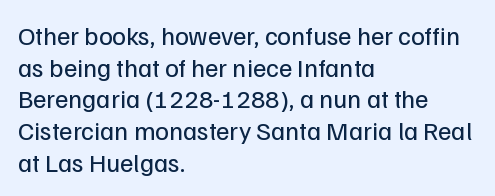
{"italic": "no", "bold": "no", "underline": "no", "align": "left", "line_spacing_ratio": 1.22, "letter_spacing": "normal", "letter_spacing_em": 0.0, "glyph_px": 26}
